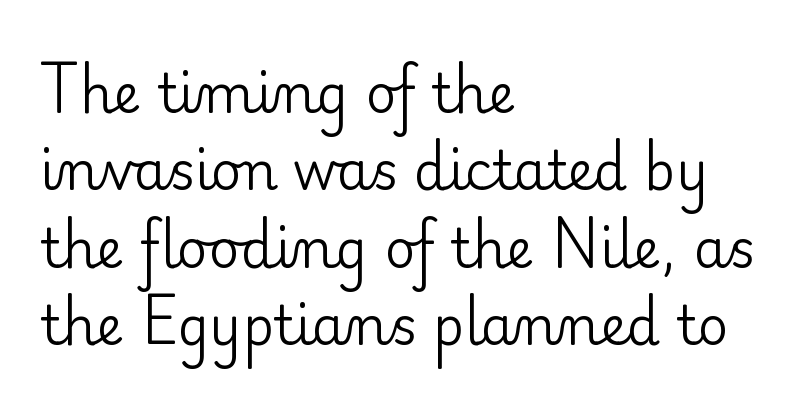
The image shows 53 px regular-weight serif type, upright; set left-aligned, normal line spacing (1.46x), normal letter spacing, not underlined; low stroke contrast and a small x-height.
